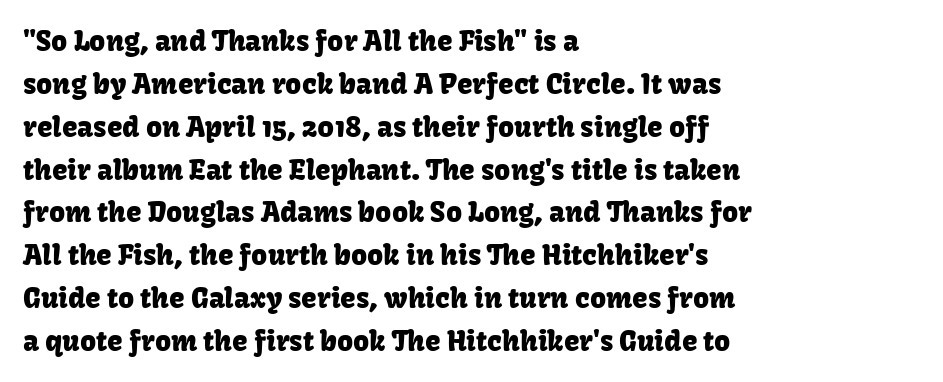
Q: Is the text italic (slanted)? A: No, it is upright.
Q: Is the typeface a serif or a sans-serif typeface? A: Sans-serif.
Q: Is the text underlined? A: No.
Q: How is the paragraph aligned? A: Left-aligned.
Q: Is the spacing between letters normal or unusually wide? A: Normal.
Q: Is the spacing between lines tight, normal or loose? A: Normal.
Q: Width (condensed, normal, or wide)? A: Normal.
Q: Stroke contrast? A: Low.
Q: x-height? A: Medium.
Q: Monospaced? A: No.
